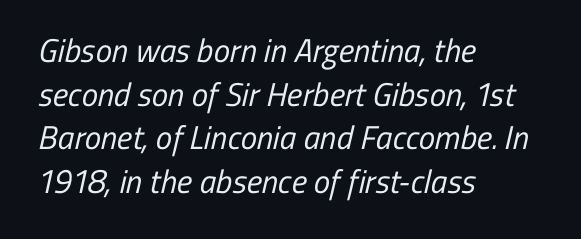
{"serif": "no", "bold": "no", "weight": "regular", "width": "condensed", "stroke_contrast": "low", "x_height": "medium", "monospaced": "no", "underline": "no", "align": "left", "line_spacing": "normal", "line_spacing_ratio": 1.32, "letter_spacing": "normal", "letter_spacing_em": 0.0, "glyph_px": 33}
